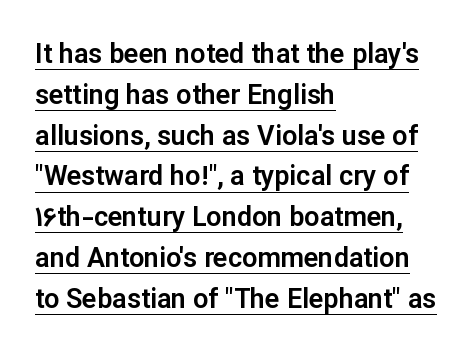
Q: Is the text italic (slanted)? A: No, it is upright.
Q: Is the text underlined? A: Yes.
Q: How is the paragraph aligned? A: Left-aligned.
Q: Is the spacing between letters normal or unusually wide? A: Normal.
Q: Is the spacing between lines tight, normal or loose? A: Normal.
